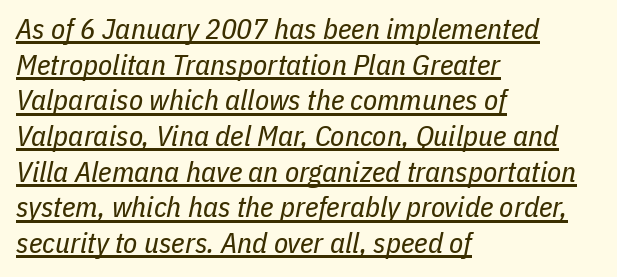
The image shows 29 px regular-weight, condensed type, italic (leaning right); set left-aligned, line spacing 1.23x, normal letter spacing, underlined; low stroke contrast and a medium x-height.
